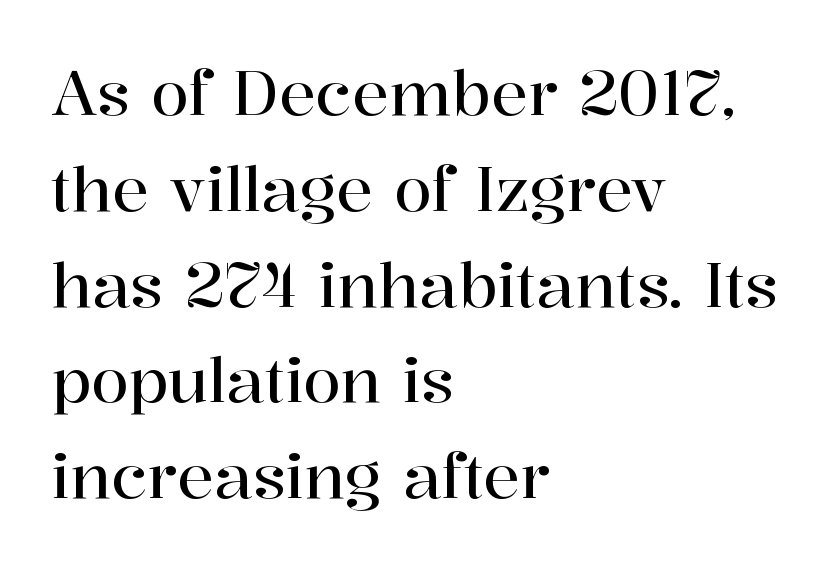
Q: Is the text italic (slanted)? A: No, it is upright.
Q: Is the typeface a serif or a sans-serif typeface? A: Serif.
Q: Is the text underlined? A: No.
Q: How is the paragraph aligned? A: Left-aligned.
Q: Is the spacing between letters normal or unusually wide? A: Normal.
Q: Is the spacing between lines tight, normal or loose? A: Normal.
Q: Width (condensed, normal, or wide)? A: Normal.
Q: Stroke contrast? A: High.
Q: x-height? A: Medium.
Q: Monospaced? A: No.
